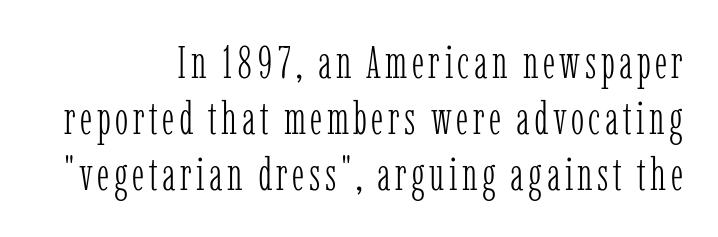
You could not count columns in this text — the font is proportionally spaced. These lines were composed using upright roman letters. Unlike a clean sans, this face finishes its strokes with serifs. Every row of glyphs terminates at an identical x-position on the right. The strip under each line holds only bare page. Stems here are at most as thick as an everyday book face.
